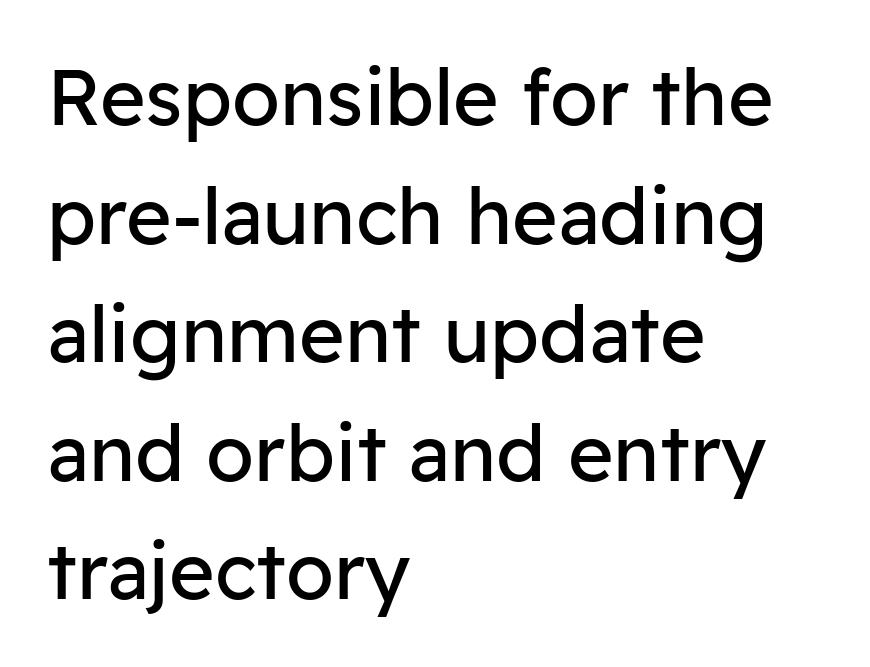
The image shows 78 px regular-weight sans-serif type, upright; set left-aligned, normal line spacing (1.52x), normal letter spacing, not underlined; low stroke contrast and a medium x-height.
